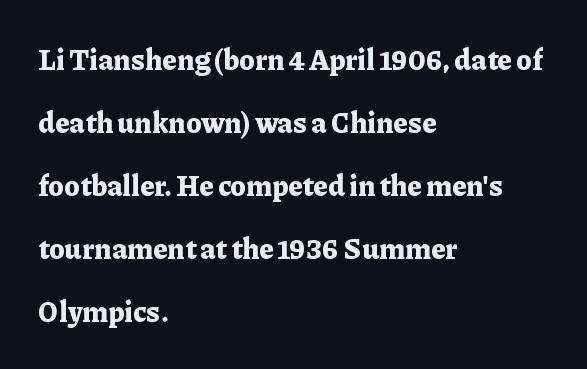
The image shows 28 px bold serif type, upright; set left-aligned, loose line spacing (2.25x), normal letter spacing, not underlined; low stroke contrast and a medium x-height.
